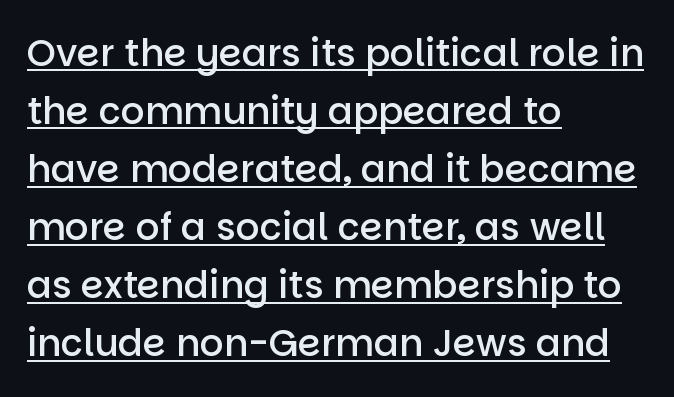
{"serif": "no", "italic": "no", "bold": "semi", "weight": "semibold", "width": "normal", "stroke_contrast": "low", "x_height": "large", "monospaced": "no", "underline": "yes", "align": "left", "line_spacing": "normal", "line_spacing_ratio": 1.57, "letter_spacing": "normal", "letter_spacing_em": 0.0, "glyph_px": 37}
